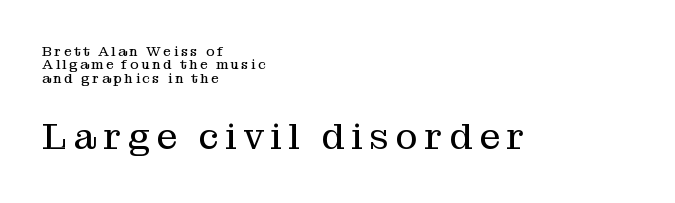
The image shows 37 px regular-weight serif type, upright; set left-aligned, tight line spacing (0.96x), not underlined; the second (bottom) block is 2.64x larger; medium stroke contrast and a medium x-height.
